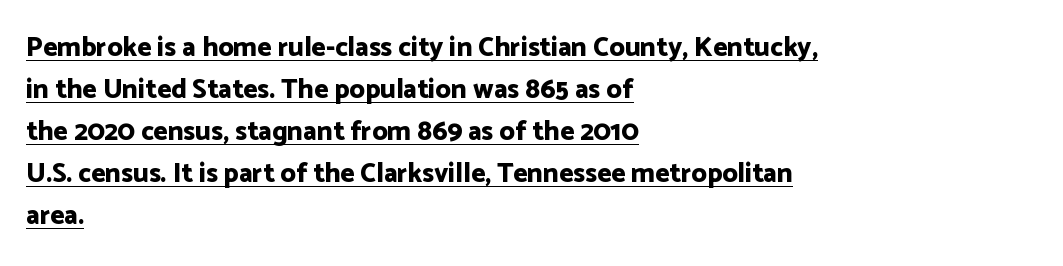
Q: Is the text bold? A: Yes.
Q: Is the text italic (slanted)? A: No, it is upright.
Q: Is the text underlined? A: Yes.
Q: How is the paragraph aligned? A: Left-aligned.
Q: Is the spacing between letters normal or unusually wide? A: Normal.
Q: Is the spacing between lines tight, normal or loose? A: Normal.
